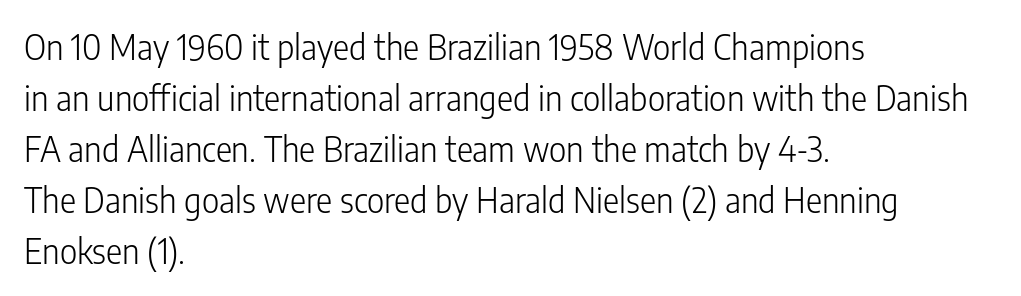
{"serif": "no", "italic": "no", "bold": "no", "weight": "light", "width": "condensed", "stroke_contrast": "low", "x_height": "medium", "monospaced": "no", "underline": "no", "align": "left", "line_spacing": "normal", "line_spacing_ratio": 1.5, "letter_spacing": "normal", "letter_spacing_em": 0.0, "glyph_px": 34}
